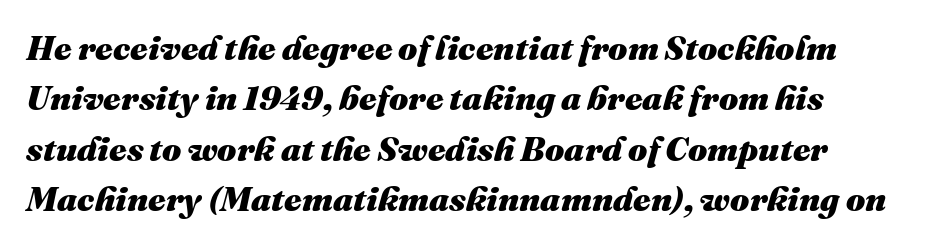
Q: Is the text bold? A: Yes.
Q: Is the text italic (slanted)? A: Yes, it leans right by about 16 degrees.
Q: Is the text underlined? A: No.
Q: Is the spacing between letters normal or unusually wide? A: Normal.
Q: Is the spacing between lines tight, normal or loose? A: Normal.
Q: Width (condensed, normal, or wide)? A: Normal.
Q: Stroke contrast? A: Medium.
Q: x-height? A: Medium.
Q: Monospaced? A: No.
